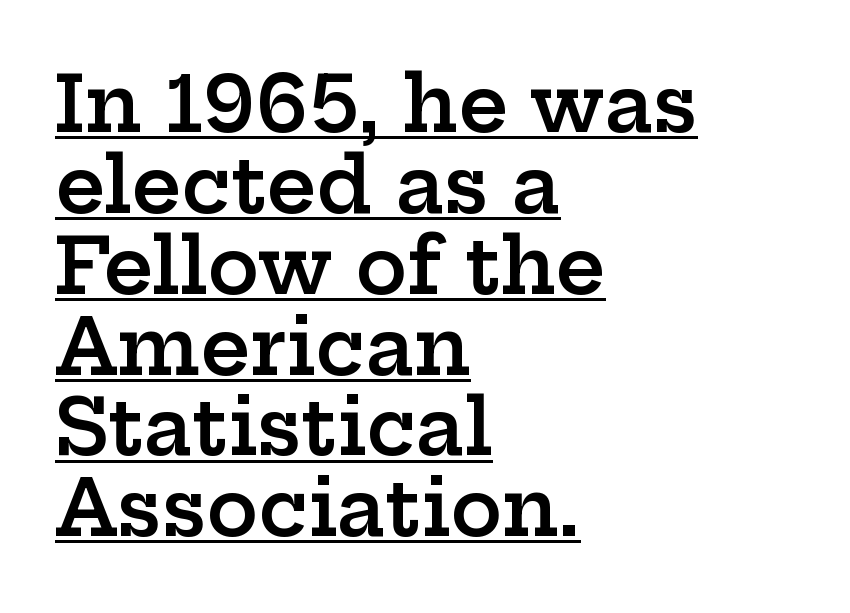
Rows of type sit shoulder to shoulder in the vertical direction. What stands out about the letter spacing? Nothing — it is the standard amount. A classic flush-left, rag-right setting is used for this passage. Varying glyph widths throughout — classic text-font behaviour. The letters stand straight up with perfectly vertical stems.
